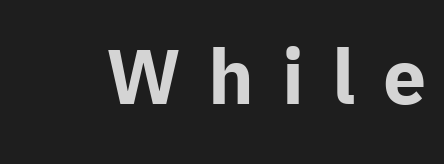
The image shows 77 px bold sans-serif type, upright; set unusually wide letter spacing (+0.36 em), not underlined; low stroke contrast and a medium x-height.
